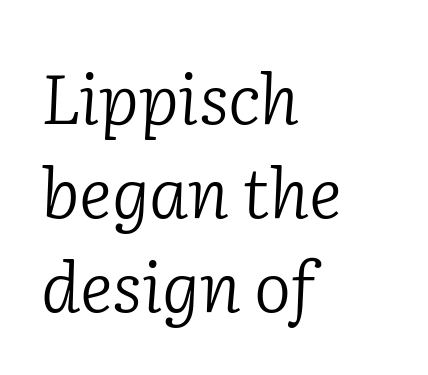
Weight: not bold — regular or lighter. A typesetter would call this zero additional tracking. Looks like regular typesetting: each glyph gets only the width it needs. This rendering employs a face with finishing strokes, i.e., a serif.
